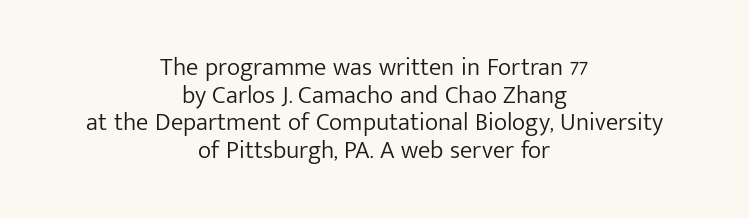
The image shows 25 px text type, upright; set centered, tight line spacing (1.11x), normal letter spacing, not underlined.
